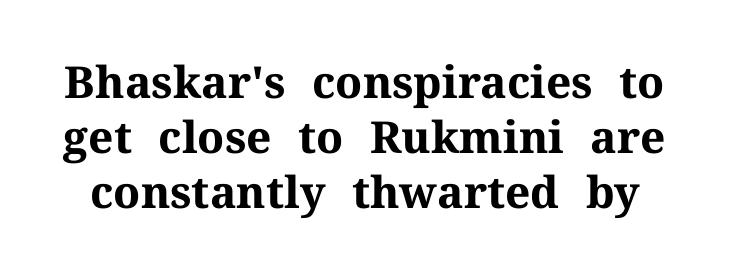
Q: Is the text bold? A: Yes.
Q: Is the text italic (slanted)? A: No, it is upright.
Q: Is the typeface a serif or a sans-serif typeface? A: Serif.
Q: Is the text underlined? A: No.
Q: Is the spacing between letters normal or unusually wide? A: Normal.
Q: Is the spacing between lines tight, normal or loose? A: Normal.
Q: Width (condensed, normal, or wide)? A: Normal.
Q: Stroke contrast? A: Medium.
Q: x-height? A: Medium.
Q: Monospaced? A: No.
